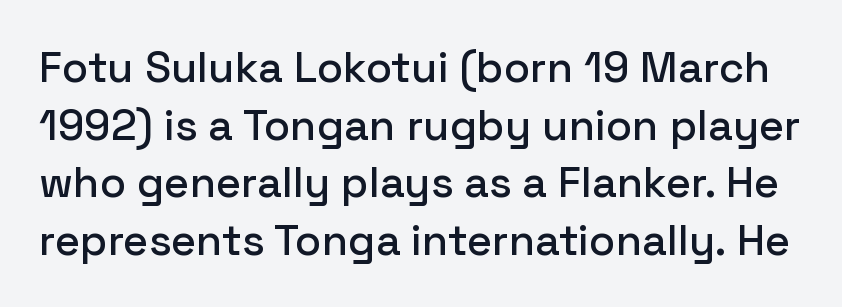
Q: Is the text italic (slanted)? A: No, it is upright.
Q: Is the typeface a serif or a sans-serif typeface? A: Sans-serif.
Q: Is the text underlined? A: No.
Q: Is the spacing between letters normal or unusually wide? A: Normal.
Q: Is the spacing between lines tight, normal or loose? A: Normal.
Q: Width (condensed, normal, or wide)? A: Normal.
Q: Stroke contrast? A: Low.
Q: x-height? A: Medium.
Q: Monospaced? A: No.
